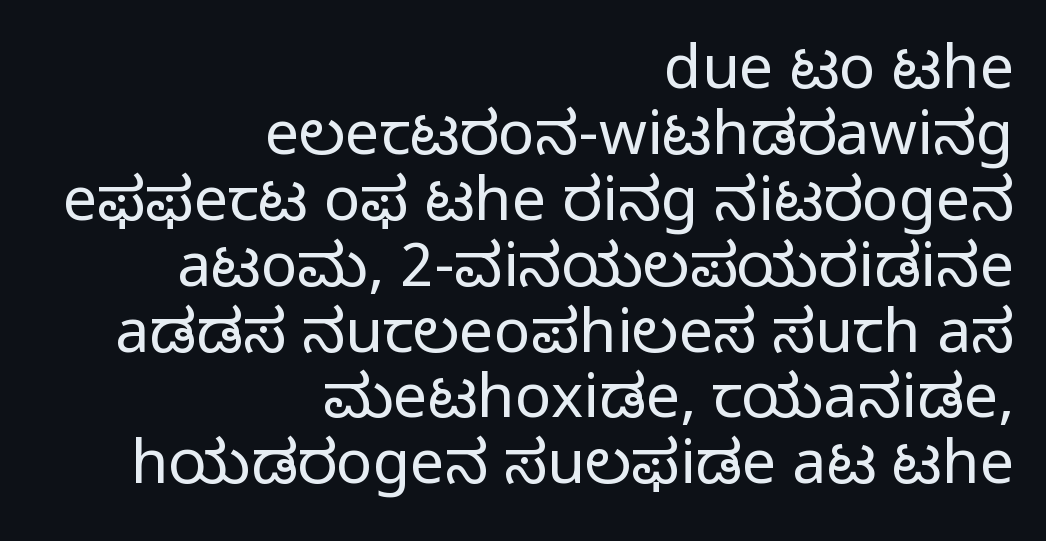
{"serif": "no", "italic": "no", "bold": "no", "weight": "regular", "width": "normal", "stroke_contrast": "low", "x_height": "medium", "monospaced": "no", "underline": "no", "align": "right", "line_spacing": "tight", "line_spacing_ratio": 1.08, "letter_spacing": "normal", "letter_spacing_em": 0.0, "glyph_px": 61}
